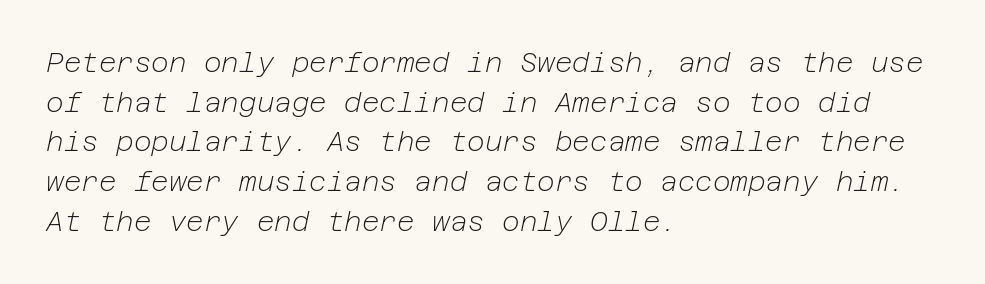
The image shows 27 px text type, italic (leaning right); set left-aligned, normal line spacing (1.47x), normal letter spacing, not underlined.
